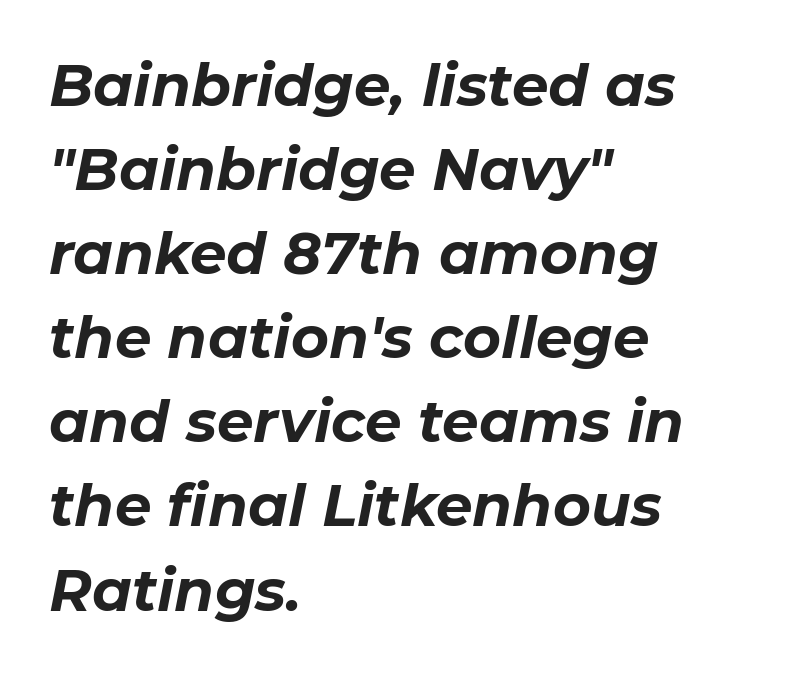
The image shows 58 px bold type, italic (leaning right); set left-aligned, normal line spacing (1.45x), normal letter spacing, not underlined; low stroke contrast and a medium x-height.
